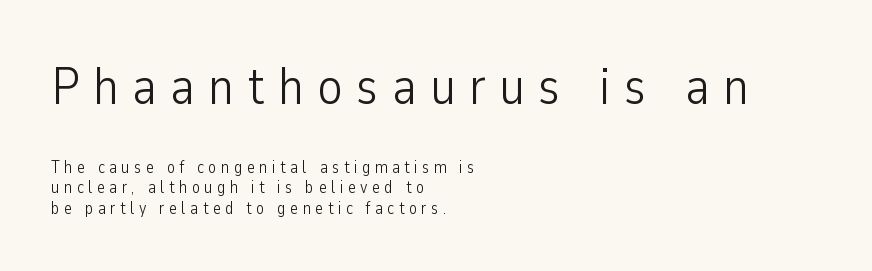
{"serif": "no", "italic": "no", "bold": "no", "weight": "light", "width": "condensed", "stroke_contrast": "low", "x_height": "medium", "monospaced": "no", "underline": "no", "align": "left", "line_spacing_ratio": 1.2, "letter_spacing": "wide", "letter_spacing_em": 0.26, "larger_block": "first", "size_ratio": 3.06, "glyph_px": 52}
